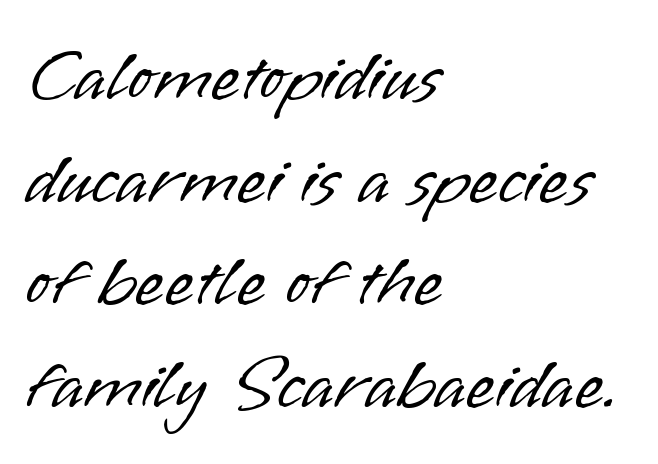
Descenders are the only things crossing below the line. Whoever set this chose a conventional vertical rhythm. Between one letter and the next there's only the usual sliver of space. Are there feet on the stems? There aren't — it's a sans. A classic flush-left, rag-right setting is used for this passage.
